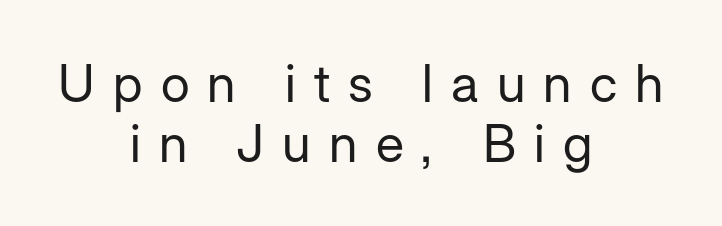
Q: Is the text bold? A: No.
Q: Is the text italic (slanted)? A: No, it is upright.
Q: Is the typeface a serif or a sans-serif typeface? A: Sans-serif.
Q: Is the text underlined? A: No.
Q: How is the paragraph aligned? A: Centered.
Q: Is the spacing between letters normal or unusually wide? A: Unusually wide.
Q: Is the spacing between lines tight, normal or loose? A: Tight.
Q: Width (condensed, normal, or wide)? A: Normal.
Q: Stroke contrast? A: Low.
Q: x-height? A: Medium.
Q: Monospaced? A: No.
